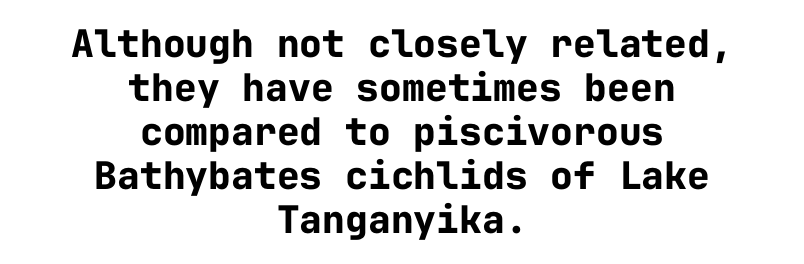
{"serif": "no", "italic": "no", "bold": "yes", "weight": "bold", "width": "normal", "stroke_contrast": "low", "x_height": "medium", "monospaced": "yes", "underline": "no", "align": "center", "line_spacing_ratio": 1.16, "letter_spacing": "normal", "letter_spacing_em": 0.0, "glyph_px": 38}
